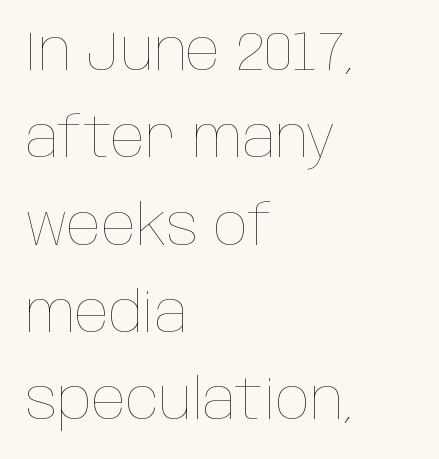
{"italic": "no", "bold": "no", "weight": "thin", "width": "condensed", "stroke_contrast": "low", "x_height": "large", "monospaced": "no", "underline": "no", "align": "left", "line_spacing": "normal", "line_spacing_ratio": 1.56, "letter_spacing": "normal", "letter_spacing_em": 0.0, "glyph_px": 56}
